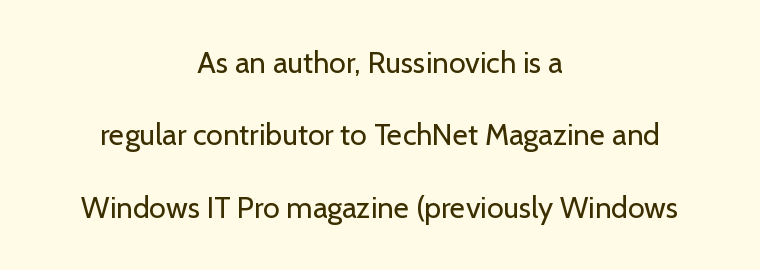
The image shows 30 px regular-weight sans-serif type, upright; set centered, loose line spacing (2.41x), normal letter spacing, not underlined; low stroke contrast and a medium x-height.
